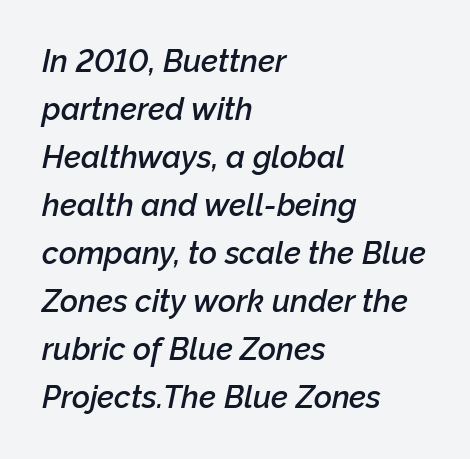
The vertical gap from one line to the next is medium. It's the slanting kind of type. Reading down the block, your eye returns to a fixed left position each line. The face used here is proportionally spaced, like ordinary book or web type.
